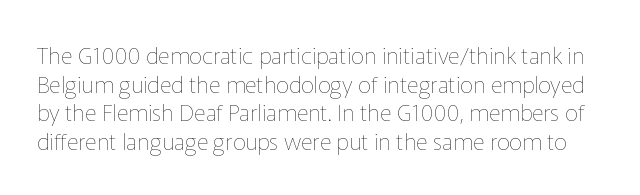
{"italic": "no", "bold": "no", "underline": "no", "line_spacing": "normal", "line_spacing_ratio": 1.25, "letter_spacing": "normal", "letter_spacing_em": 0.0, "glyph_px": 23}
